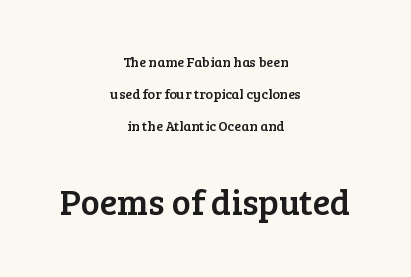
Q: Is the text italic (slanted)? A: No, it is upright.
Q: Is the typeface a serif or a sans-serif typeface? A: Serif.
Q: Is the text underlined? A: No.
Q: How is the paragraph aligned? A: Centered.
Q: Is the spacing between letters normal or unusually wide? A: Normal.
Q: Is the spacing between lines tight, normal or loose? A: Loose.
Q: Which block of text is set in a larger size, the first (top) or the second (bottom)? A: The second (bottom) one.
Q: Width (condensed, normal, or wide)? A: Normal.
Q: Stroke contrast? A: Low.
Q: x-height? A: Medium.
Q: Monospaced? A: No.
